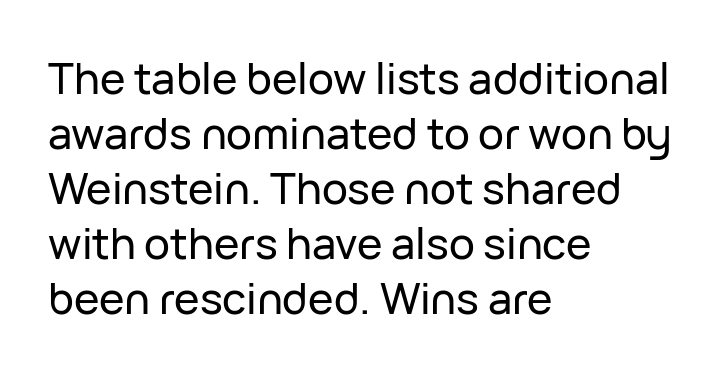
The image shows 43 px sans-serif type, upright; set left-aligned, normal line spacing (1.28x), normal letter spacing, not underlined; low stroke contrast and a medium x-height.
